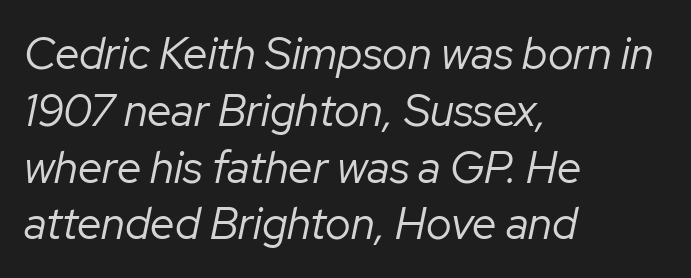
Q: Is the text bold? A: No.
Q: Is the text italic (slanted)? A: Yes, it leans right by about 12 degrees.
Q: Is the text underlined? A: No.
Q: How is the paragraph aligned? A: Left-aligned.
Q: Is the spacing between letters normal or unusually wide? A: Normal.
Q: Is the spacing between lines tight, normal or loose? A: Normal.
Q: Width (condensed, normal, or wide)? A: Normal.
Q: Stroke contrast? A: Low.
Q: x-height? A: Medium.
Q: Monospaced? A: No.
